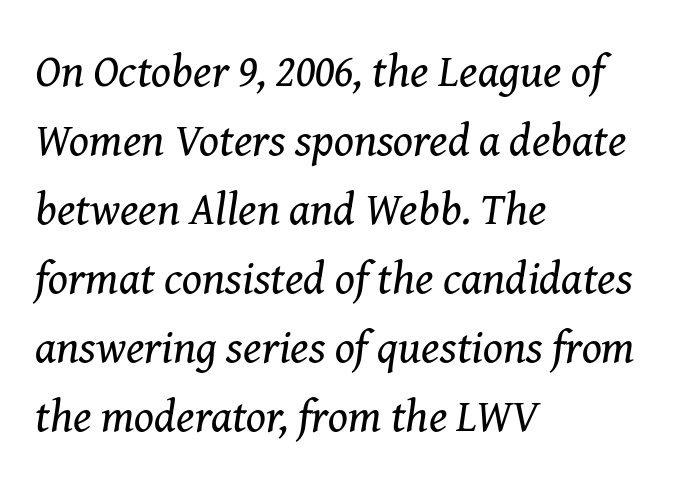
{"serif": "yes", "italic": "yes", "lean": "right", "slant_degrees": 8, "bold": "no", "weight": "regular", "width": "normal", "stroke_contrast": "medium", "x_height": "medium", "monospaced": "no", "underline": "no", "align": "left", "line_spacing": "normal", "line_spacing_ratio": 1.5, "letter_spacing": "normal", "letter_spacing_em": 0.0, "glyph_px": 46}
